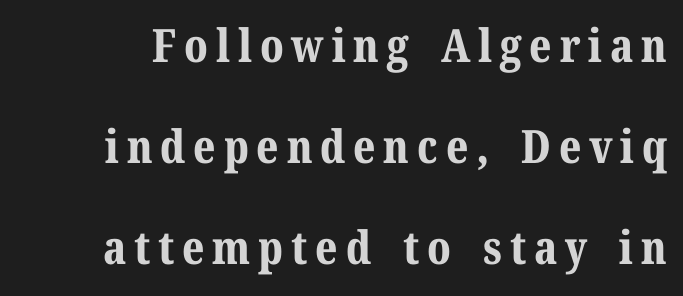
Q: Is the text bold? A: Yes.
Q: Is the text italic (slanted)? A: No, it is upright.
Q: Is the typeface a serif or a sans-serif typeface? A: Serif.
Q: Is the text underlined? A: No.
Q: Is the spacing between lines tight, normal or loose? A: Loose.
Q: Width (condensed, normal, or wide)? A: Normal.
Q: Stroke contrast? A: Medium.
Q: x-height? A: Medium.
Q: Monospaced? A: No.
